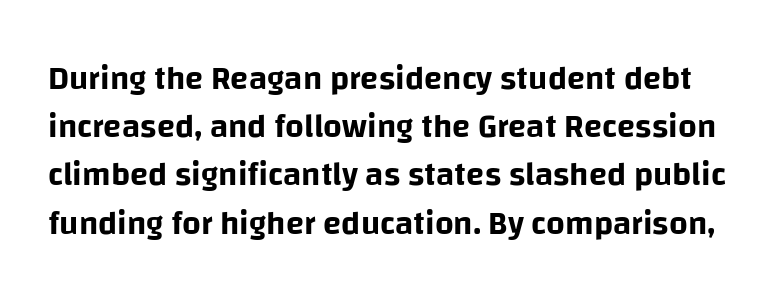
The image shows 33 px sans-serif type, upright; set normal line spacing (1.46x), normal letter spacing, not underlined; low stroke contrast and a large x-height.
